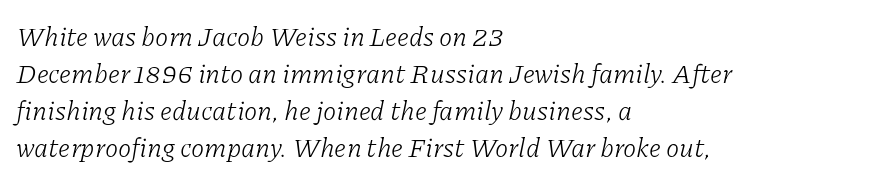
{"italic": "yes", "lean": "right", "slant_degrees": 11, "bold": "no", "underline": "no", "align": "left", "line_spacing": "normal", "line_spacing_ratio": 1.37, "letter_spacing": "normal", "letter_spacing_em": 0.0, "glyph_px": 27}
